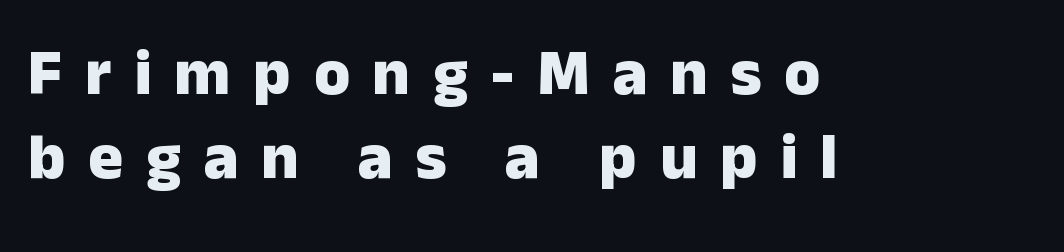
The image shows 65 px heavy sans-serif type, upright; set left-aligned, normal line spacing (1.29x), unusually wide letter spacing (+0.35 em), not underlined; low stroke contrast and a medium x-height.
